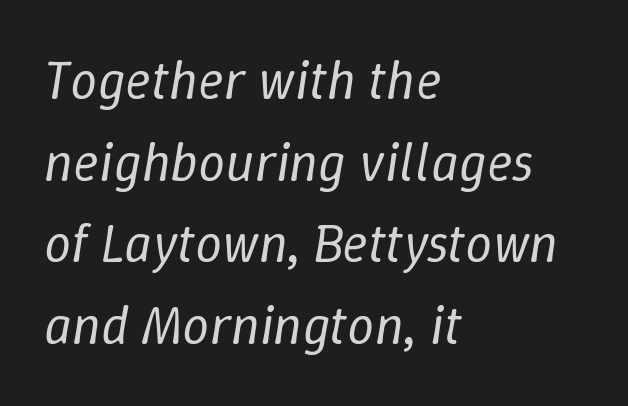
The image shows 54 px regular-weight type, italic (leaning right); set left-aligned, normal line spacing (1.51x), normal letter spacing, not underlined; low stroke contrast and a medium x-height.
